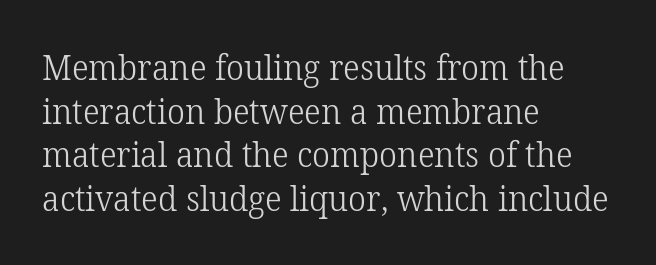
Here the glyphs are tracked normally, forming tight word shapes. You can tell from the footed stems that serif type was used. Line beginnings align vertically; line endings do not. Vertical spacing — default. Words float on clear page, feet unadorned.
